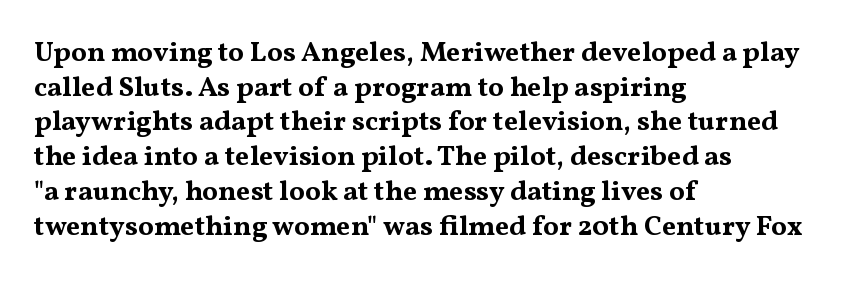
{"serif": "yes", "italic": "no", "bold": "yes", "weight": "bold", "width": "wide", "stroke_contrast": "medium", "x_height": "medium", "monospaced": "no", "underline": "no", "align": "left", "line_spacing_ratio": 1.24, "letter_spacing": "normal", "letter_spacing_em": 0.0, "glyph_px": 28}
